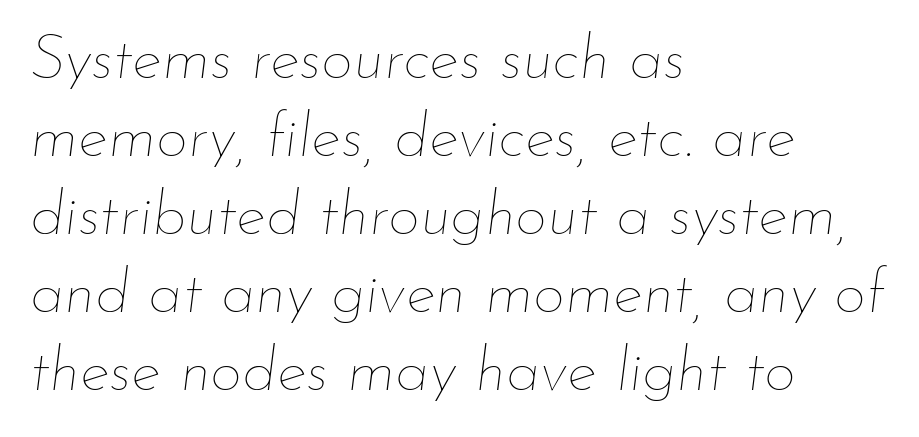
The image shows 63 px thin type, italic (leaning right); set left-aligned, line spacing 1.24x, normal letter spacing, not underlined; low stroke contrast and a small x-height.
